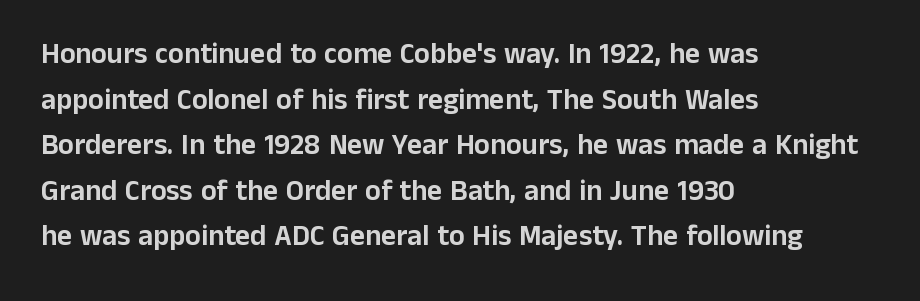
Q: Is the text italic (slanted)? A: No, it is upright.
Q: Is the typeface a serif or a sans-serif typeface? A: Sans-serif.
Q: Is the text underlined? A: No.
Q: How is the paragraph aligned? A: Left-aligned.
Q: Is the spacing between letters normal or unusually wide? A: Normal.
Q: Is the spacing between lines tight, normal or loose? A: Normal.
Q: Width (condensed, normal, or wide)? A: Normal.
Q: Stroke contrast? A: Low.
Q: x-height? A: Medium.
Q: Monospaced? A: No.
